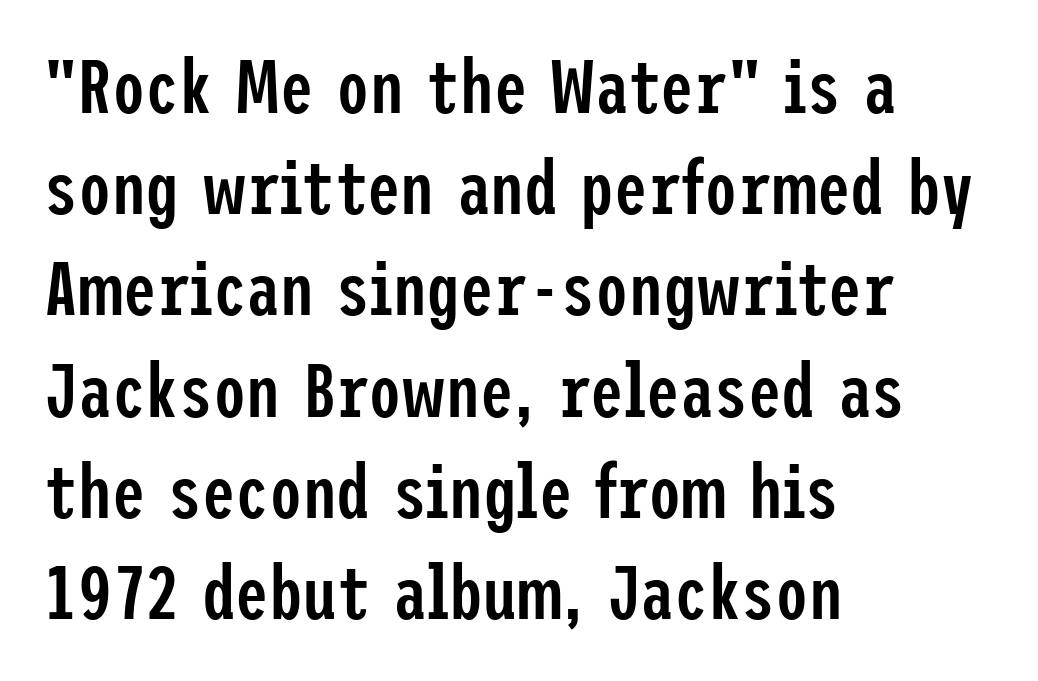
The rag falls on the right side of this text block. Baseline-to-baseline distance is the conventional proportion of letter height. Check where the strokes stop: nothing finishes them off — pure sans. The letters stand straight up with perfectly vertical stems. Characters follow at the spacing the type designer built in.
